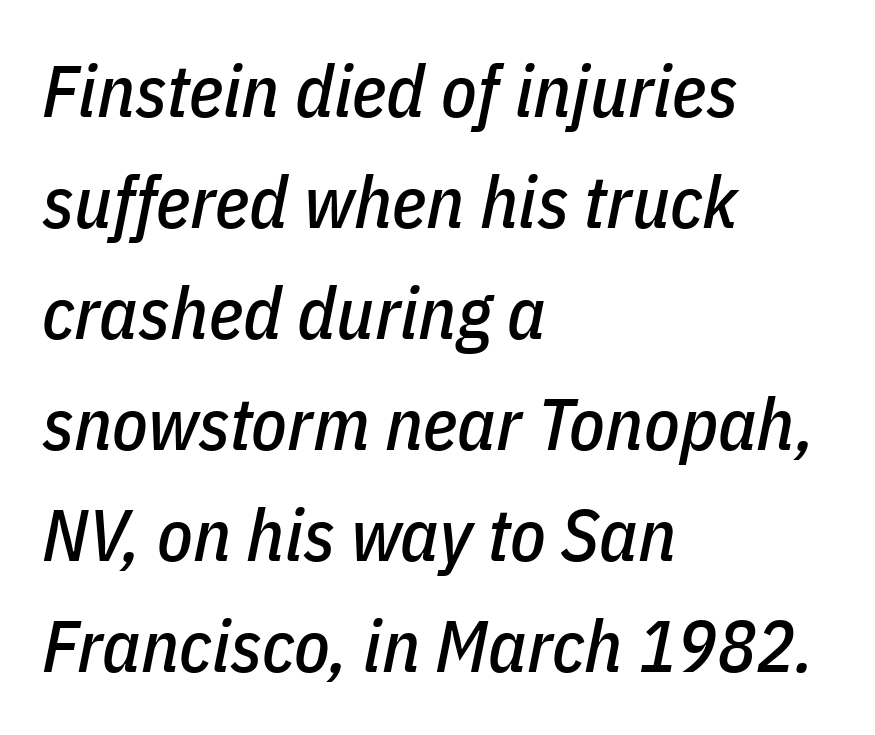
{"italic": "yes", "lean": "right", "slant_degrees": 11, "width": "condensed", "stroke_contrast": "low", "x_height": "medium", "monospaced": "no", "underline": "no", "align": "left", "line_spacing": "normal", "line_spacing_ratio": 1.52, "letter_spacing": "normal", "letter_spacing_em": 0.0, "glyph_px": 73}
